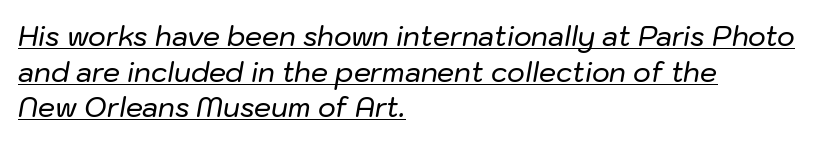
The image shows 27 px text type, italic (leaning right); set left-aligned, normal line spacing (1.32x), normal letter spacing, underlined.
